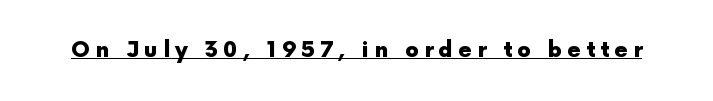
{"italic": "no", "bold": "yes", "underline": "yes", "letter_spacing": "wide", "letter_spacing_em": 0.23, "glyph_px": 22}
